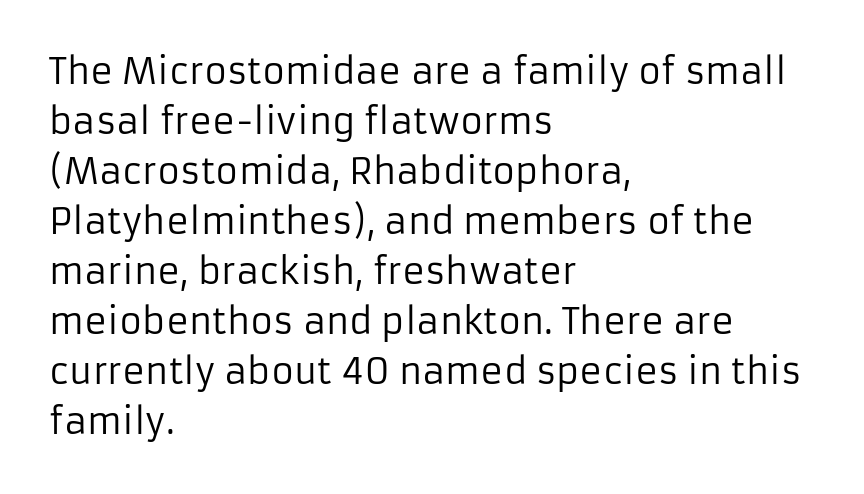
Q: Is the text bold? A: No.
Q: Is the text italic (slanted)? A: No, it is upright.
Q: Is the typeface a serif or a sans-serif typeface? A: Sans-serif.
Q: Is the text underlined? A: No.
Q: How is the paragraph aligned? A: Left-aligned.
Q: Is the spacing between letters normal or unusually wide? A: Normal.
Q: Is the spacing between lines tight, normal or loose? A: Normal.
Q: Width (condensed, normal, or wide)? A: Normal.
Q: Stroke contrast? A: Low.
Q: x-height? A: Medium.
Q: Monospaced? A: No.
